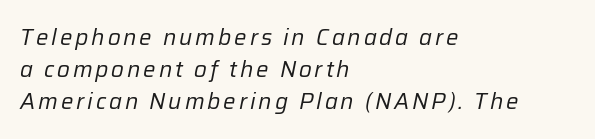
{"italic": "yes", "lean": "right", "slant_degrees": 12, "bold": "no", "underline": "no", "align": "left", "line_spacing": "normal", "line_spacing_ratio": 1.45, "glyph_px": 22}
